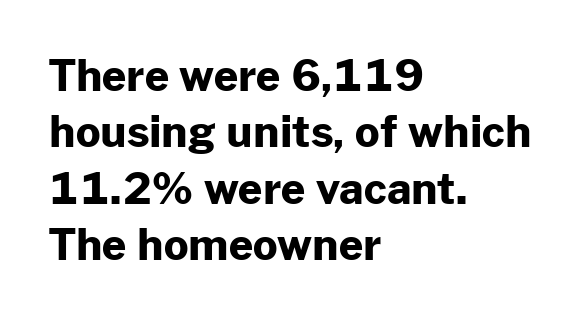
The font is running at its bold setting. A typesetter would label this face a sans. No italicization has been applied; the sample stays upright. Typeset ragged right — the left edge is the straight one. Spacing verdict: proportional, widths tailored to each character. Rule under the text: the space is simply empty.
